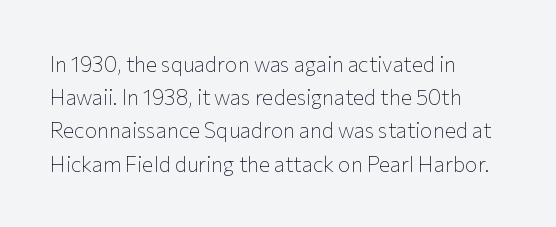
The image shows 21 px text type, upright; set left-aligned, normal line spacing (1.58x), normal letter spacing, not underlined.
